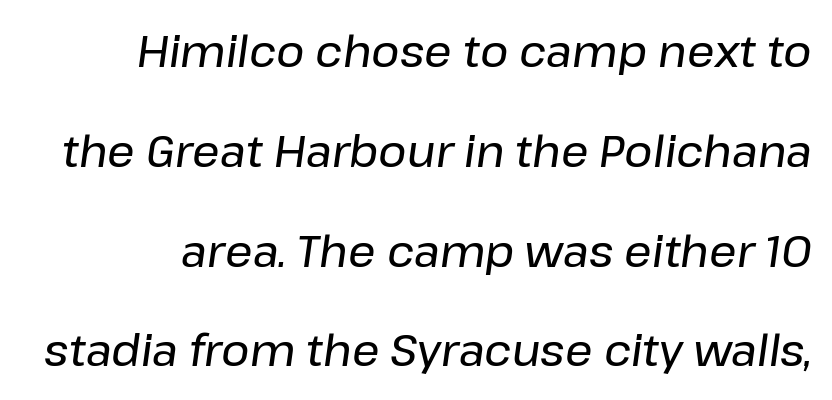
Q: Is the text italic (slanted)? A: Yes, it leans right by about 8 degrees.
Q: Is the text underlined? A: No.
Q: Is the spacing between letters normal or unusually wide? A: Normal.
Q: Is the spacing between lines tight, normal or loose? A: Loose.
Q: Width (condensed, normal, or wide)? A: Normal.
Q: Stroke contrast? A: Low.
Q: x-height? A: Medium.
Q: Monospaced? A: No.
